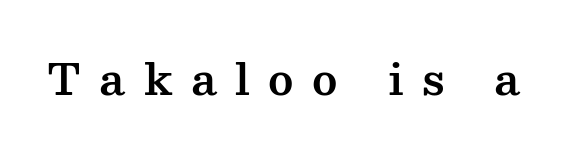
The image shows 43 px wide serif type, upright; set unusually wide letter spacing (+0.43 em), not underlined; medium stroke contrast and a medium x-height.
